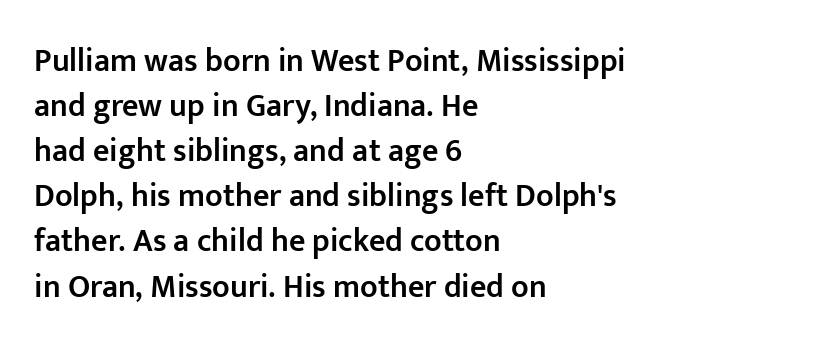
The image shows 32 px semibold sans-serif type, upright; set left-aligned, normal line spacing (1.41x), normal letter spacing, not underlined; low stroke contrast and a medium x-height.
